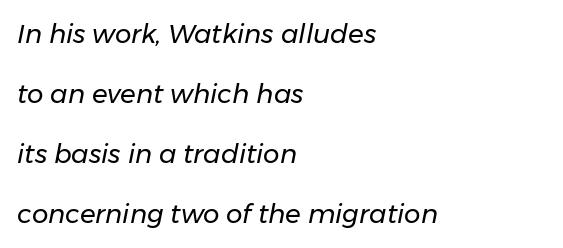
The leading is generous, giving the passage an open texture. Teacher's note: observe the even left margin — that is flush-left alignment. The strokes carry an ordinary text weight at most. Observe the lean: these are italic letterforms. Here the glyphs are tracked normally, forming tight word shapes.
